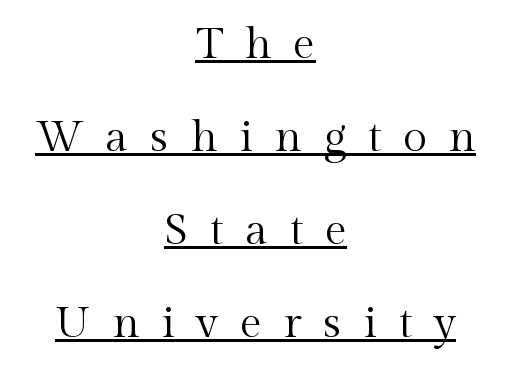
The image shows 44 px regular-weight serif type, upright; set centered, loose line spacing (2.11x), unusually wide letter spacing (+0.49 em), underlined; a medium x-height.
